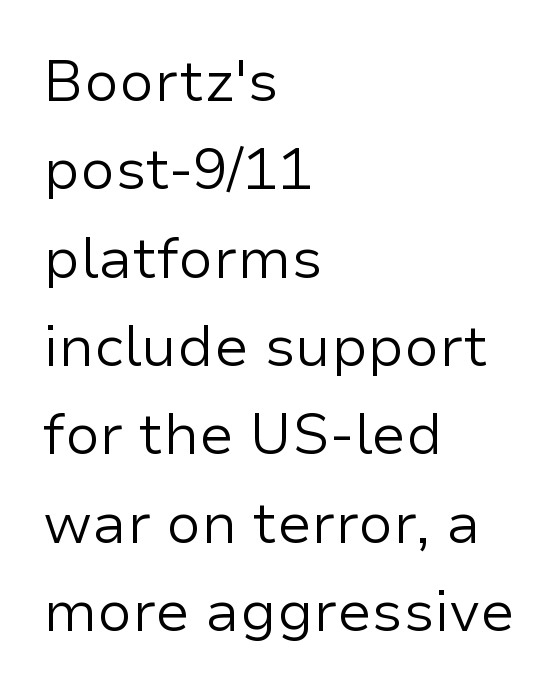
Q: Is the text bold? A: No.
Q: Is the text italic (slanted)? A: No, it is upright.
Q: Is the typeface a serif or a sans-serif typeface? A: Sans-serif.
Q: Is the text underlined? A: No.
Q: How is the paragraph aligned? A: Left-aligned.
Q: Is the spacing between letters normal or unusually wide? A: Normal.
Q: Is the spacing between lines tight, normal or loose? A: Normal.
Q: Width (condensed, normal, or wide)? A: Normal.
Q: Stroke contrast? A: Low.
Q: x-height? A: Medium.
Q: Monospaced? A: No.
